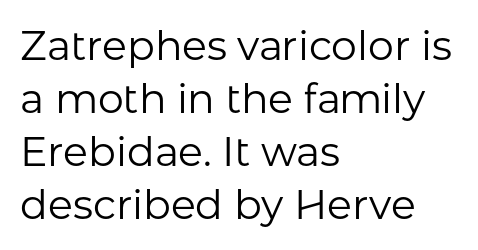
The image shows 41 px regular-weight sans-serif type, upright; set left-aligned, normal line spacing (1.29x), normal letter spacing, not underlined; low stroke contrast and a medium x-height.
